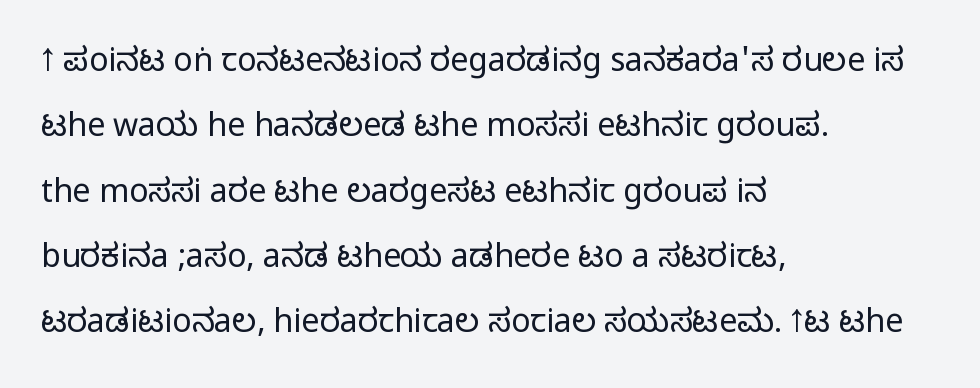
Character widths vary here, with narrow letters taking less room than wide ones. Clear beneath every line of the passage. Ordinary non-slanted type is in use. Nobody touched the tracking dial on this one.
